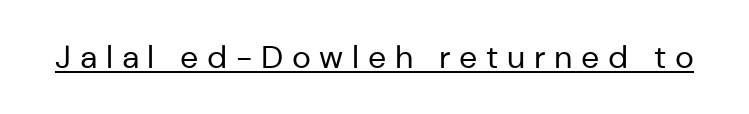
{"serif": "no", "italic": "no", "bold": "no", "weight": "regular", "width": "normal", "stroke_contrast": "low", "x_height": "medium", "monospaced": "no", "underline": "yes", "letter_spacing": "wide", "letter_spacing_em": 0.27, "glyph_px": 32}
